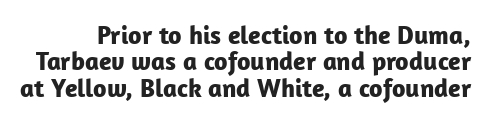
{"italic": "no", "bold": "yes", "underline": "no", "line_spacing": "tight", "line_spacing_ratio": 1.01, "letter_spacing": "normal", "letter_spacing_em": 0.0, "glyph_px": 26}
